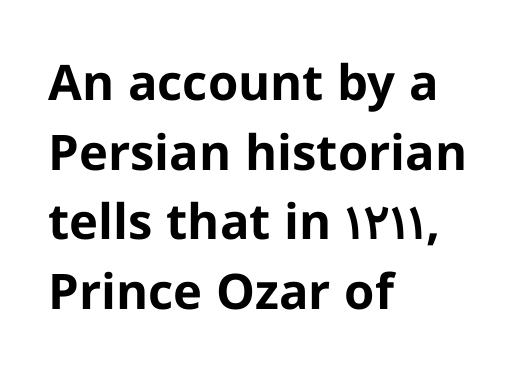
{"serif": "no", "italic": "no", "bold": "yes", "weight": "bold", "width": "normal", "stroke_contrast": "low", "x_height": "medium", "monospaced": "no", "underline": "no", "align": "left", "line_spacing": "normal", "line_spacing_ratio": 1.42, "letter_spacing": "normal", "letter_spacing_em": 0.0, "glyph_px": 49}
